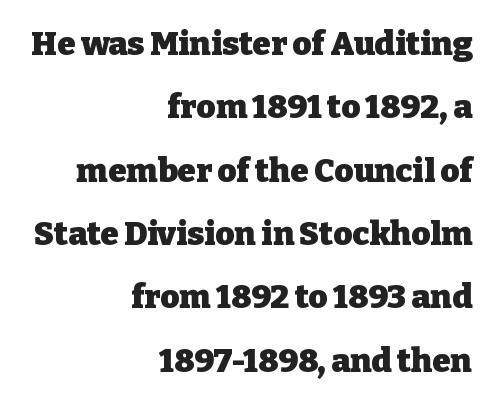
One-word summary of the alignment: right. You could not count columns in this text — the font is proportionally spaced. The strokes are fattened all the way to bold. When letters stand straight like this, we call the style roman or upright. Yep, those are serifs on the letters. Honestly, the letter spacing is just normal — you wouldn't notice it.
